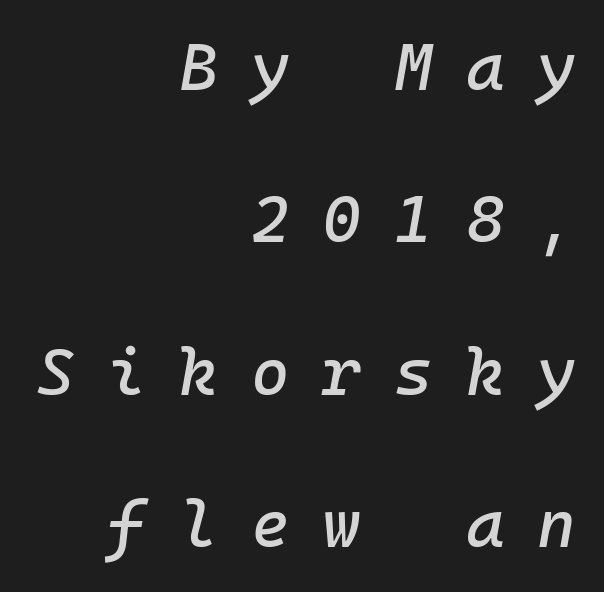
{"italic": "yes", "lean": "right", "slant_degrees": 10, "width": "normal", "stroke_contrast": "low", "x_height": "medium", "monospaced": "yes", "underline": "no", "align": "right", "line_spacing": "loose", "line_spacing_ratio": 2.31, "letter_spacing": "wide", "letter_spacing_em": 0.5, "glyph_px": 66}
